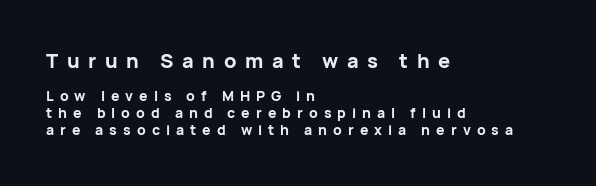
Q: Is the text bold? A: Yes.
Q: Is the text italic (slanted)? A: No, it is upright.
Q: Is the text underlined? A: No.
Q: How is the paragraph aligned? A: Left-aligned.
Q: Is the spacing between letters normal or unusually wide? A: Unusually wide.
Q: Which block of text is set in a larger size, the first (top) or the second (bottom)? A: The first (top) one.
